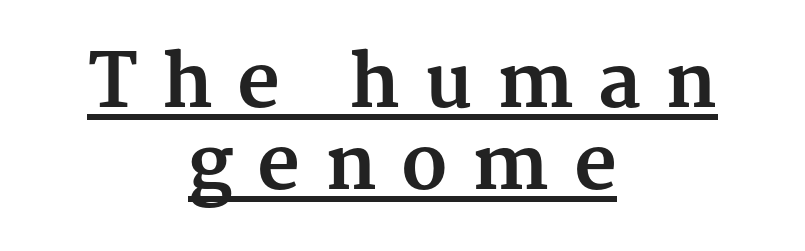
Q: Is the text bold? A: Yes.
Q: Is the text italic (slanted)? A: No, it is upright.
Q: Is the typeface a serif or a sans-serif typeface? A: Serif.
Q: Is the text underlined? A: Yes.
Q: How is the paragraph aligned? A: Centered.
Q: Is the spacing between letters normal or unusually wide? A: Unusually wide.
Q: Is the spacing between lines tight, normal or loose? A: Tight.
Q: Width (condensed, normal, or wide)? A: Normal.
Q: Stroke contrast? A: Medium.
Q: x-height? A: Medium.
Q: Monospaced? A: No.
